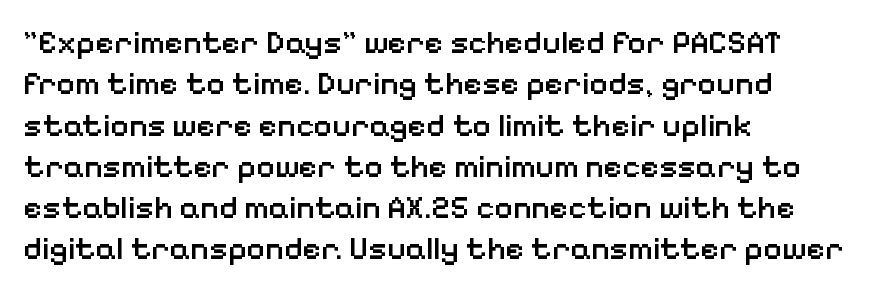
Descenders are the only things crossing below the line. Look at the tracking — it's just the regular setting, nothing added. Normally led — the rows are evenly, conventionally spaced. If you drew a ruler down the left edge, every line would touch it. The text was rendered using a sans face with plain stroke endings.
